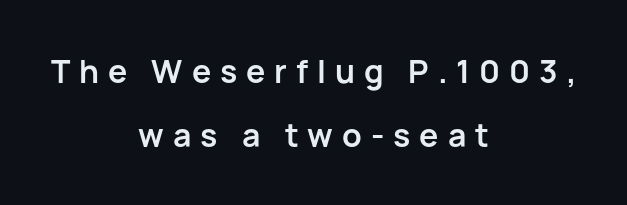
This block would shrink considerably if given ordinary leading; it's expanded now. Check under the words: just untouched page. Serifs: no, the terminals of the letterforms are clean. Teacher's note: observe the equal gaps on both sides — that is centered alignment.
